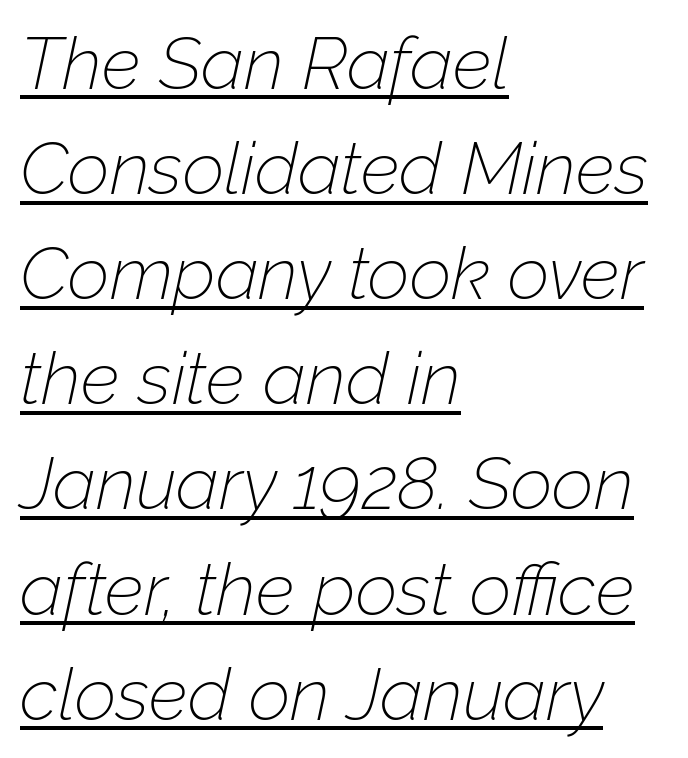
Honestly, the letter spacing is just normal — you wouldn't notice it. The text carries the slant typical of an italic or oblique font. Here the designer chose a conventional face with non-uniform glyph widths. The lines sit at an ordinary, default distance from one another.
